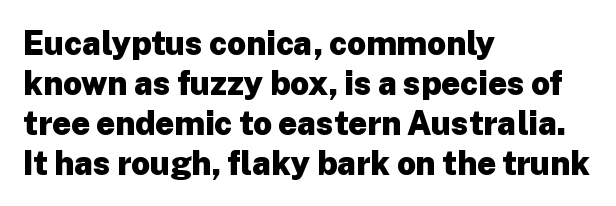
The image shows 33 px heavy sans-serif type, upright; set left-aligned, line spacing 1.21x, normal letter spacing, not underlined; low stroke contrast and a medium x-height.
